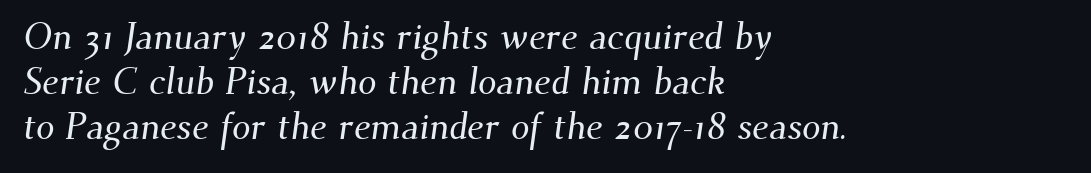
This rendering uses left alignment, leaving the right contour irregular. Descenders are the only things crossing below the line. Compared with typical body copy, the letter spacing here is the same. In terms of letterform style, serifs are clearly present.
